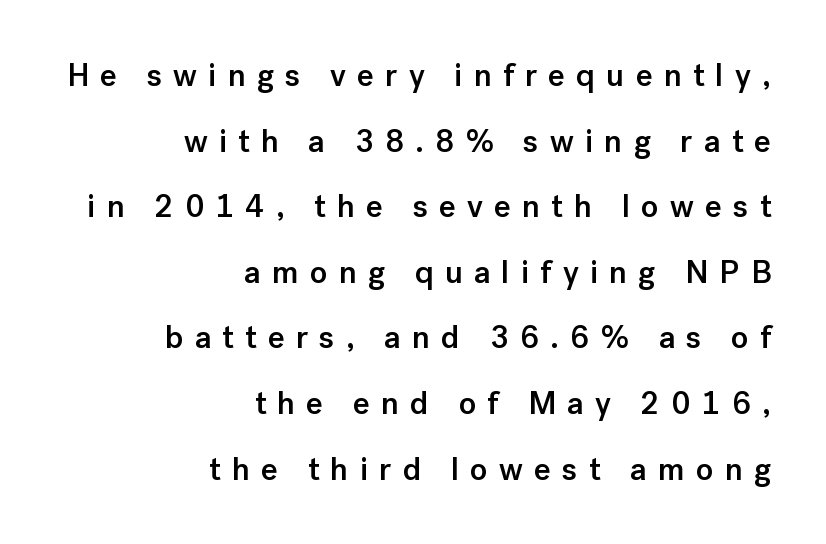
{"serif": "no", "italic": "no", "bold": "semi", "weight": "semibold", "width": "normal", "stroke_contrast": "low", "x_height": "medium", "monospaced": "no", "underline": "no", "align": "right", "line_spacing": "loose", "line_spacing_ratio": 2.05, "letter_spacing": "wide", "letter_spacing_em": 0.35, "glyph_px": 32}
